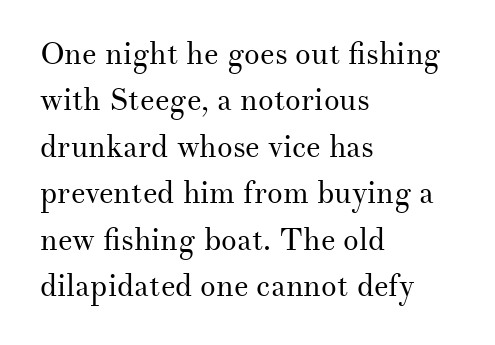
Q: Is the text bold? A: No.
Q: Is the text italic (slanted)? A: No, it is upright.
Q: Is the typeface a serif or a sans-serif typeface? A: Serif.
Q: Is the text underlined? A: No.
Q: How is the paragraph aligned? A: Left-aligned.
Q: Is the spacing between letters normal or unusually wide? A: Normal.
Q: Is the spacing between lines tight, normal or loose? A: Normal.
Q: Width (condensed, normal, or wide)? A: Normal.
Q: Stroke contrast? A: Medium.
Q: x-height? A: Small.
Q: Monospaced? A: No.
